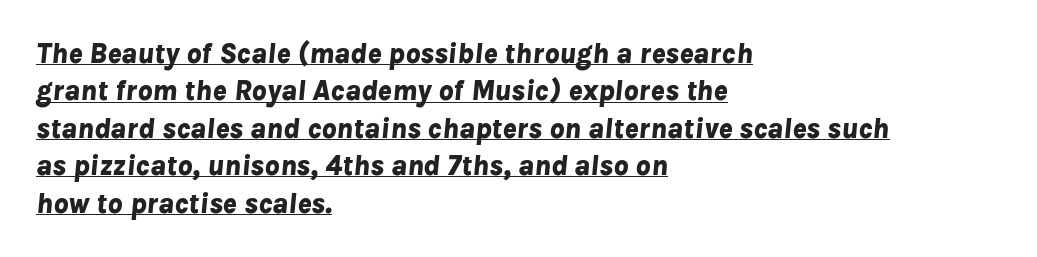
The image shows 29 px bold type, italic (leaning right); set left-aligned, normal line spacing (1.29x), normal letter spacing, underlined; low stroke contrast and a medium x-height.
